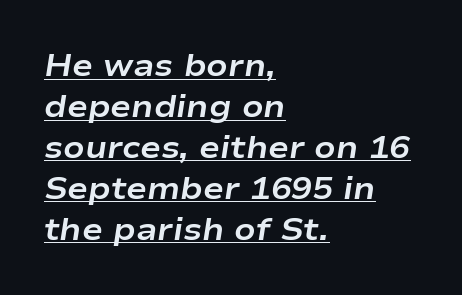
Q: Is the text bold? A: Yes.
Q: Is the text italic (slanted)? A: Yes, it leans right by about 9 degrees.
Q: Is the text underlined? A: Yes.
Q: How is the paragraph aligned? A: Left-aligned.
Q: Is the spacing between letters normal or unusually wide? A: Normal.
Q: Is the spacing between lines tight, normal or loose? A: Normal.
Q: Width (condensed, normal, or wide)? A: Wide.
Q: Stroke contrast? A: Low.
Q: x-height? A: Medium.
Q: Monospaced? A: No.
